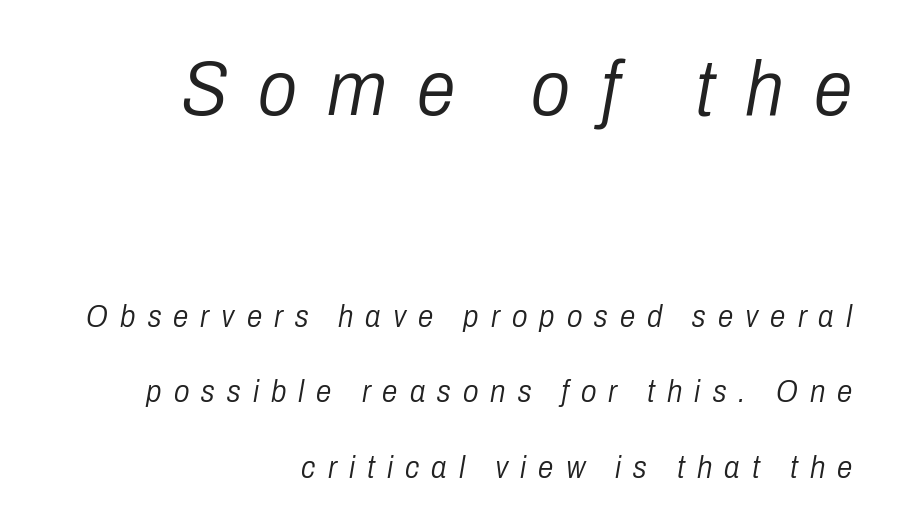
The image shows 78 px light, condensed type, italic (leaning right); set right-aligned, loose line spacing (2.44x), unusually wide letter spacing (+0.39 em), not underlined; the first (top) block is 2.52x larger; low stroke contrast and a medium x-height.
